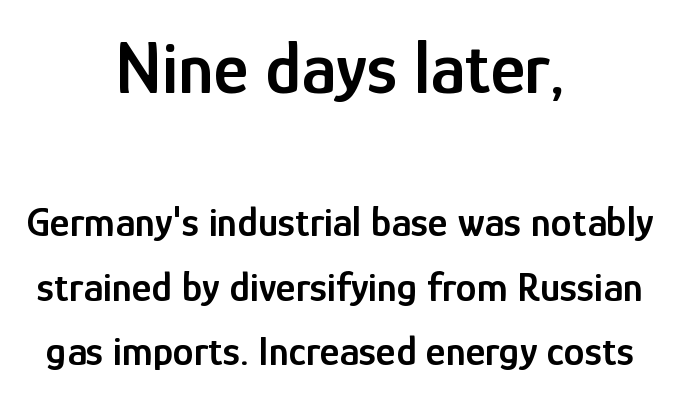
Look at the tracking — it's just the regular setting, nothing added. The rows are spaced the way most documents space them. In terms of posture, this sample is upright. The rendering positions every line midway between the sides. Type without underlining.
